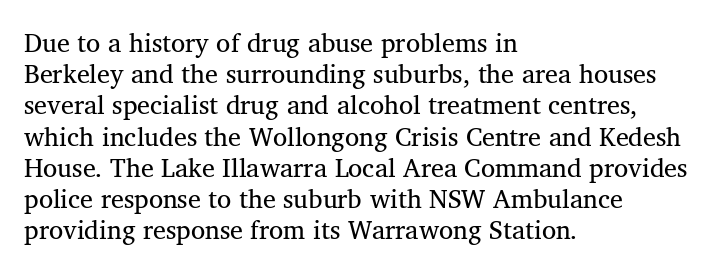
The image shows 26 px text type; set left-aligned, line spacing 1.2x, normal letter spacing, not underlined.
